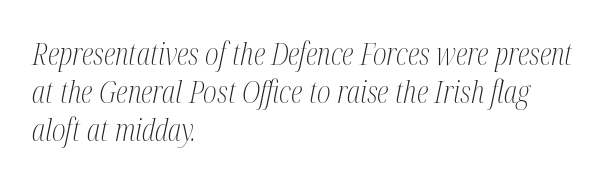
{"serif": "yes", "italic": "yes", "lean": "right", "slant_degrees": 12, "bold": "no", "weight": "light", "width": "condensed", "stroke_contrast": "medium", "x_height": "medium", "monospaced": "no", "underline": "no", "align": "left", "line_spacing": "normal", "line_spacing_ratio": 1.27, "letter_spacing": "normal", "letter_spacing_em": 0.0, "glyph_px": 30}
